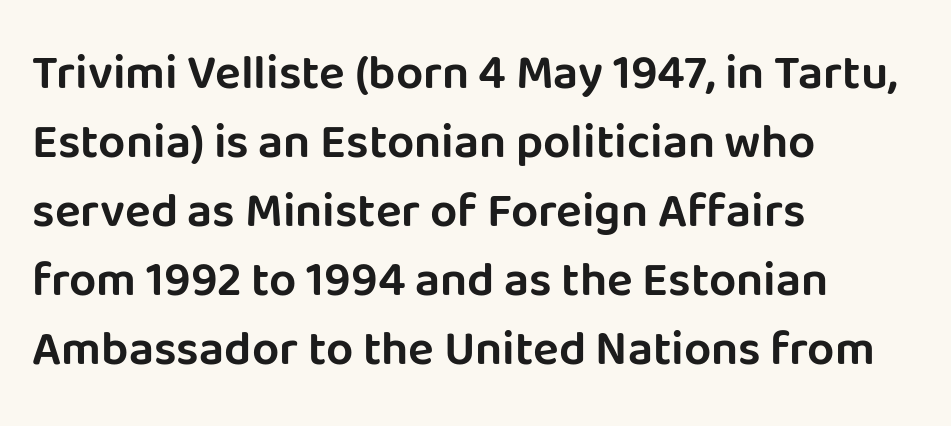
What stands out about the letter spacing? Nothing — it is the standard amount. The strip under each line holds only bare page. When letters stand straight like this, we call the style roman or upright. These lines are set flush left with a ragged right edge.
